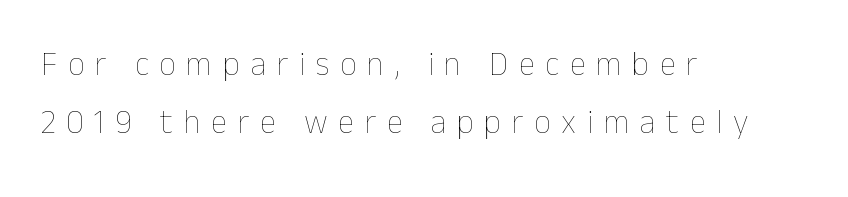
The image shows 33 px thin type, upright; set left-aligned, line spacing 1.75x, unusually wide letter spacing (+0.32 em), not underlined; low stroke contrast and a medium x-height.
